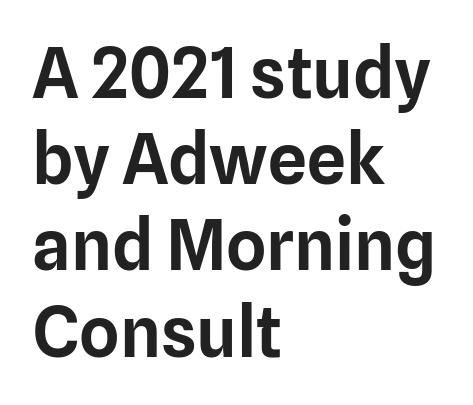
{"serif": "no", "italic": "no", "width": "normal", "stroke_contrast": "low", "x_height": "medium", "monospaced": "no", "underline": "no", "align": "left", "line_spacing": "normal", "line_spacing_ratio": 1.25, "letter_spacing": "normal", "letter_spacing_em": 0.0, "glyph_px": 69}
